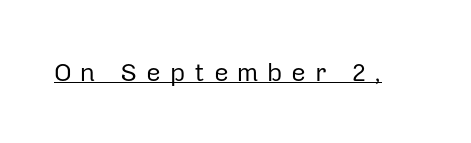
Q: Is the text bold? A: No.
Q: Is the text italic (slanted)? A: No, it is upright.
Q: Is the text underlined? A: Yes.
Q: Is the spacing between letters normal or unusually wide? A: Unusually wide.
